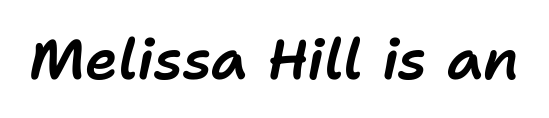
Clear beneath every line of the passage. Every character sits at an angle, as italics do. Think of a printed novel: that variable character pitch is what you see here. Nobody touched the tracking dial on this one.
